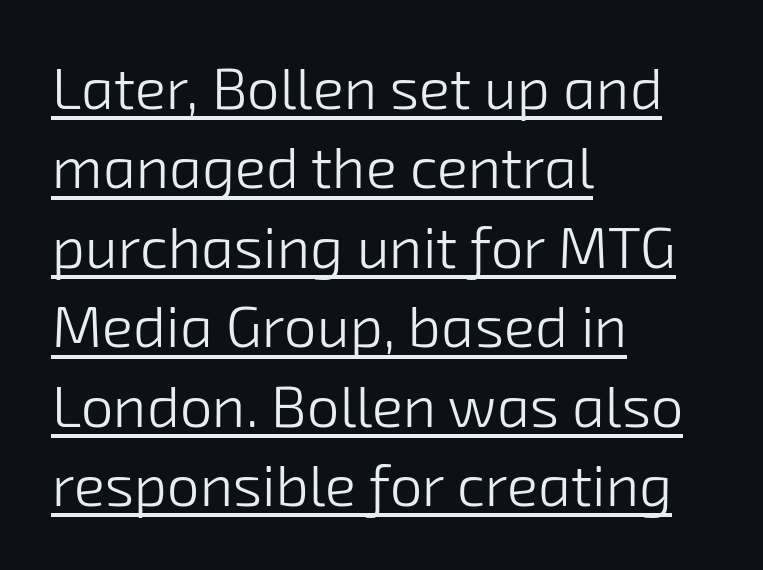
Q: Is the text bold? A: No.
Q: Is the typeface a serif or a sans-serif typeface? A: Sans-serif.
Q: Is the text underlined? A: Yes.
Q: How is the paragraph aligned? A: Left-aligned.
Q: Is the spacing between letters normal or unusually wide? A: Normal.
Q: Is the spacing between lines tight, normal or loose? A: Normal.
Q: Width (condensed, normal, or wide)? A: Normal.
Q: Stroke contrast? A: Low.
Q: x-height? A: Medium.
Q: Monospaced? A: No.
